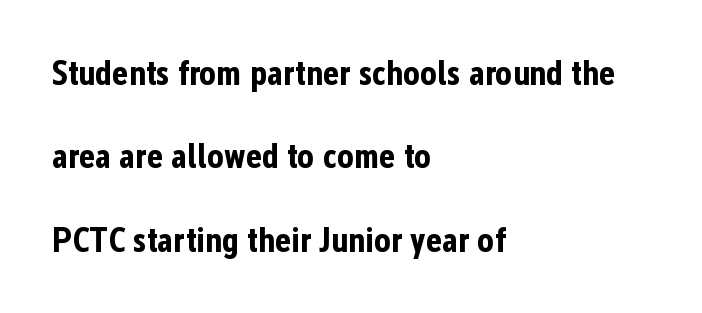
Honestly, there is no underline to notice here at all. No extra tracking has been applied to these lines. Summary of weight: heavy, a full bold. Quick note: interline space is abundant.
